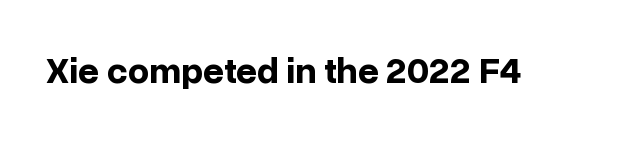
The image shows 37 px bold sans-serif type, upright; set normal letter spacing, not underlined; low stroke contrast and a medium x-height.
